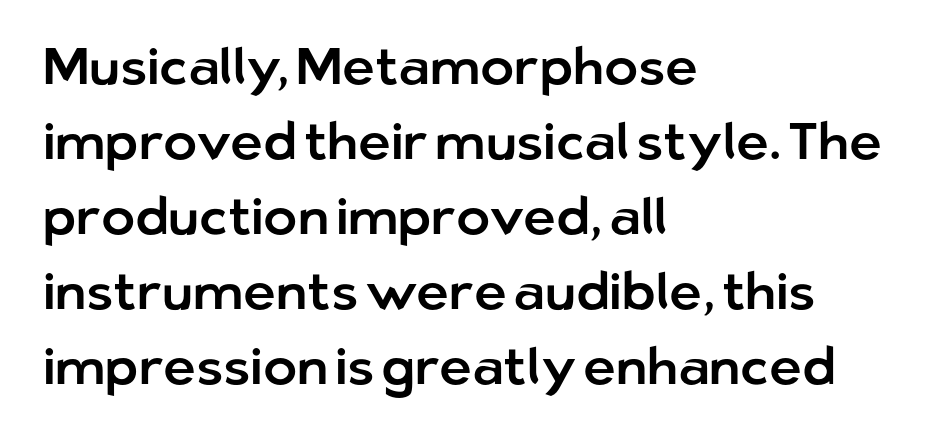
Q: Is the text italic (slanted)? A: No, it is upright.
Q: Is the typeface a serif or a sans-serif typeface? A: Sans-serif.
Q: Is the text underlined? A: No.
Q: How is the paragraph aligned? A: Left-aligned.
Q: Is the spacing between letters normal or unusually wide? A: Normal.
Q: Is the spacing between lines tight, normal or loose? A: Normal.
Q: Width (condensed, normal, or wide)? A: Normal.
Q: Stroke contrast? A: Low.
Q: x-height? A: Medium.
Q: Monospaced? A: No.
